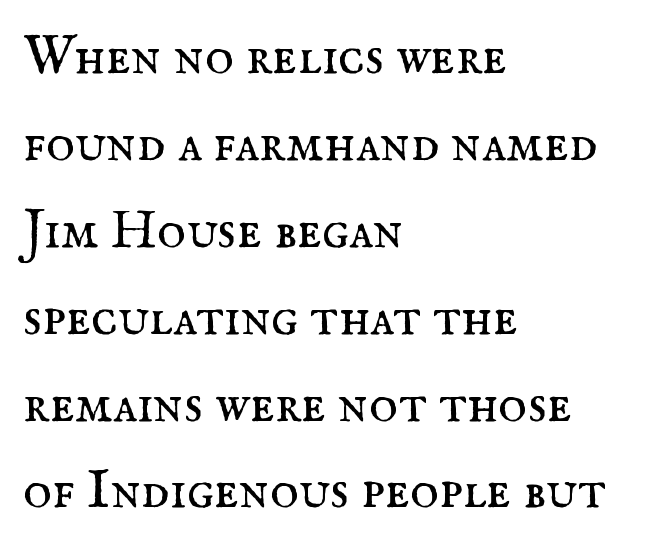
The image shows 55 px regular-weight serif type, upright; set left-aligned, normal line spacing (1.58x), normal letter spacing, not underlined; medium stroke contrast and a small x-height.
